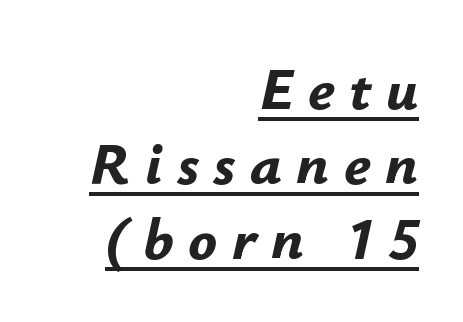
Notice how the passage keeps a crisp vertical edge on the right only. A typesetter would mark this as italic. The vertical gap from one line to the next is medium. The rendering uses the underline text-decoration.
